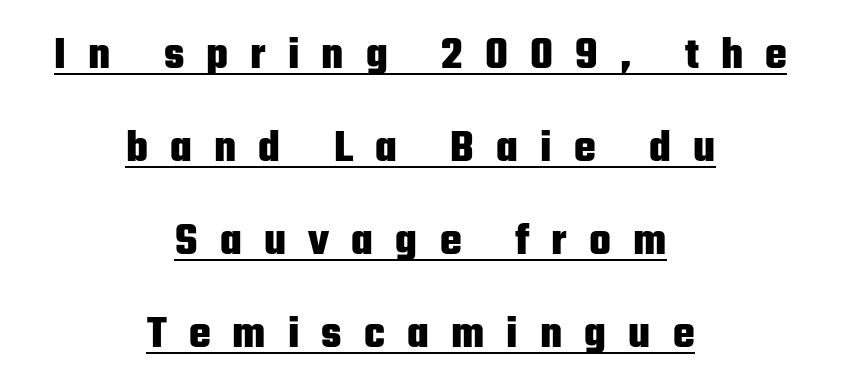
The image shows 46 px heavy, condensed sans-serif type, upright; set centered, loose line spacing (2.02x), unusually wide letter spacing (+0.48 em), underlined; low stroke contrast and a medium x-height.
